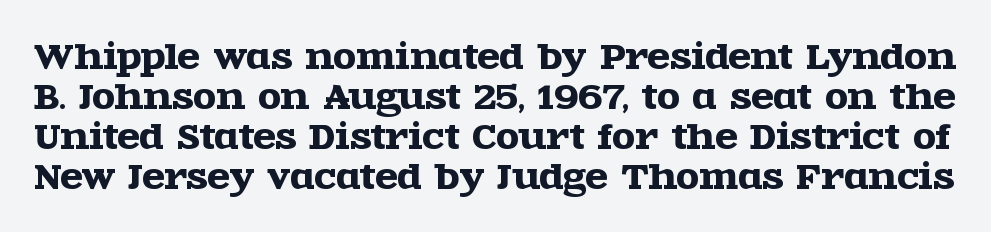
Q: Is the text italic (slanted)? A: No, it is upright.
Q: Is the typeface a serif or a sans-serif typeface? A: Serif.
Q: Is the text underlined? A: No.
Q: Is the spacing between letters normal or unusually wide? A: Normal.
Q: Width (condensed, normal, or wide)? A: Wide.
Q: x-height? A: Large.
Q: Monospaced? A: No.
